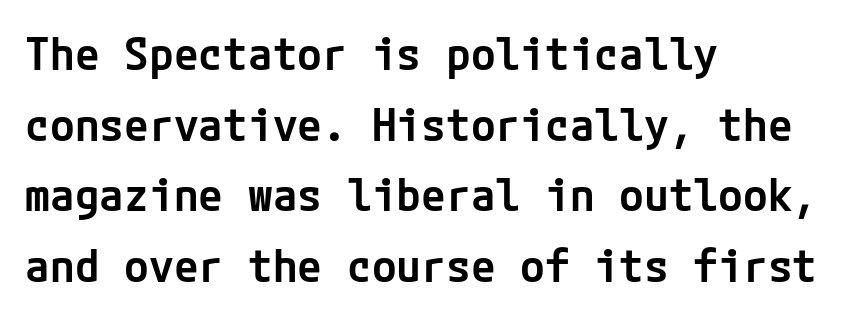
{"serif": "no", "italic": "no", "bold": "semi", "weight": "semibold", "width": "normal", "stroke_contrast": "low", "x_height": "medium", "underline": "no", "align": "left", "line_spacing": "normal", "line_spacing_ratio": 1.57, "letter_spacing": "normal", "letter_spacing_em": 0.0, "glyph_px": 45}
